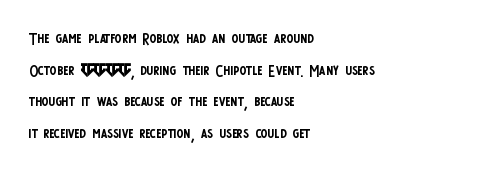
{"italic": "no", "bold": "no", "underline": "no", "align": "left", "line_spacing": "normal", "line_spacing_ratio": 1.51, "letter_spacing": "normal", "letter_spacing_em": 0.0, "glyph_px": 21}
